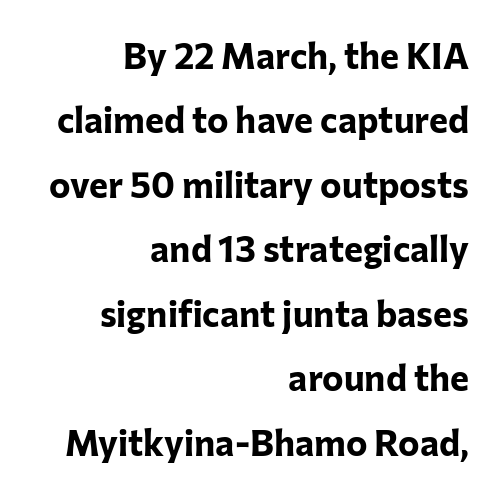
You could not count columns in this text — the font is proportionally spaced. The axis of the letterforms is exactly vertical. Inter-character spacing is left at the font's built-in metrics. Just letters on the line, the space beneath them empty.
